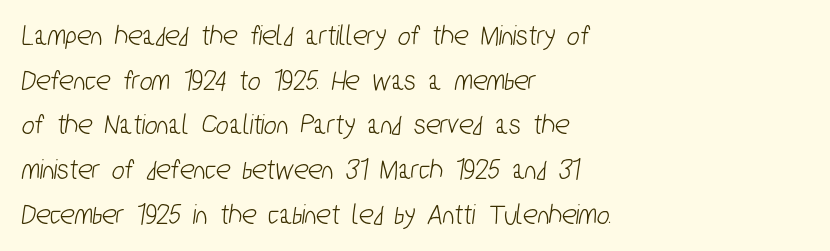
Type without underlining. Each line starts at the same left margin while the right side varies. Observe the absence of serifs on each vertical stroke in this sample. Note the varied advance widths — an 'i' is clearly narrower than an 'm'.
